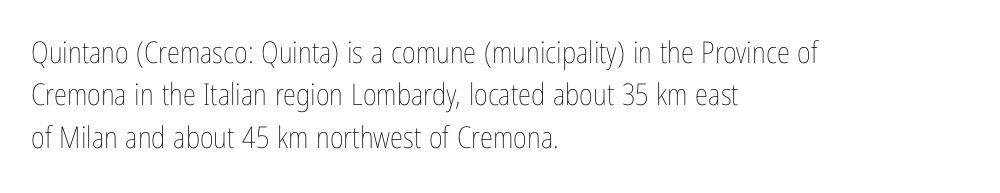
Do the characters align in a grid? No, the font is proportional. Anything drawn beneath the words? Only blank space. This is not heavy type; no bold has been used. Here the glyphs are tracked normally, forming tight word shapes. Line beginnings align vertically; line endings do not. Vertical spacing — default.
